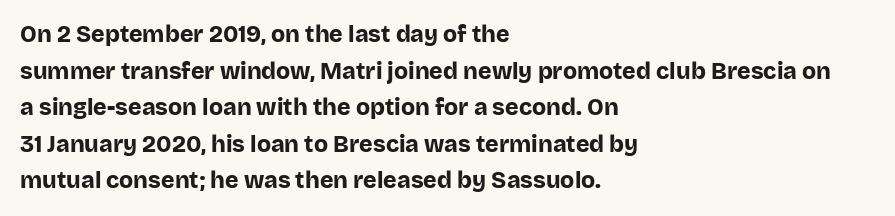
Visually the block forms a straight wall on the left and a jagged coastline on the right. The letters are bold, with thick, heavy strokes. The gap between lines stays unmarked. This sample keeps an unexceptional amount of space between lines. The horizontal fit of the characters is conventional and even. Vertical strokes here are truly vertical.
